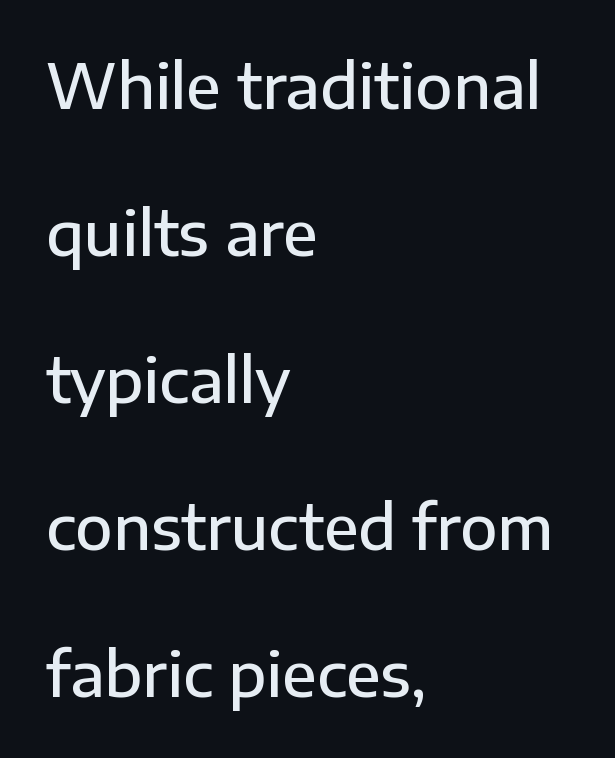
{"serif": "no", "italic": "no", "bold": "semi", "weight": "semibold", "width": "normal", "stroke_contrast": "low", "x_height": "medium", "monospaced": "no", "underline": "no", "align": "left", "line_spacing": "loose", "line_spacing_ratio": 2.41, "letter_spacing": "normal", "letter_spacing_em": 0.0, "glyph_px": 61}
